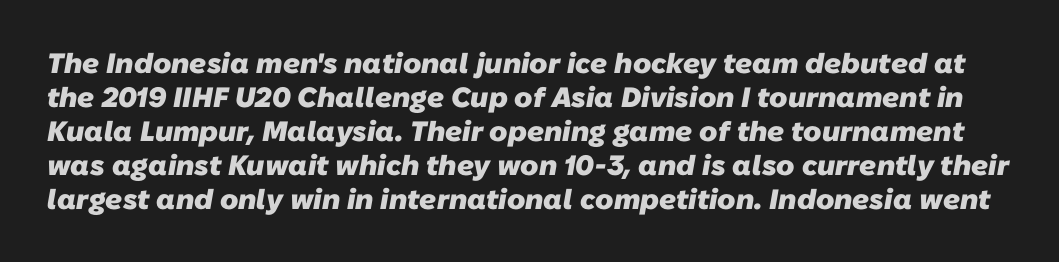
Letterform terminals end flat and unadorned throughout the passage. The gap between lines stays unmarked. These lines are rendered in a variable-pitch font. Heft: maximum for text — a bold.
